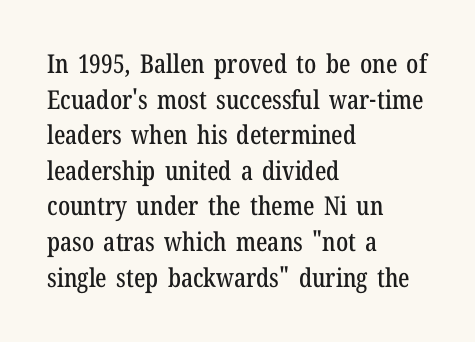
Q: Is the text italic (slanted)? A: No, it is upright.
Q: Is the text underlined? A: No.
Q: How is the paragraph aligned? A: Left-aligned.
Q: Is the spacing between letters normal or unusually wide? A: Normal.
Q: Is the spacing between lines tight, normal or loose? A: Normal.
